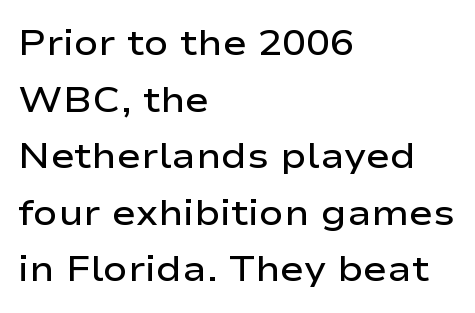
Quick note: interline space is typical. Is the block centered? No — it sits flush against the left margin. The passage shown is typeset with a sans-serif family. These lines keep a tight, regular rhythm from letter to letter. The baseline area is clear. The type sits square on the baseline with zero lean.
